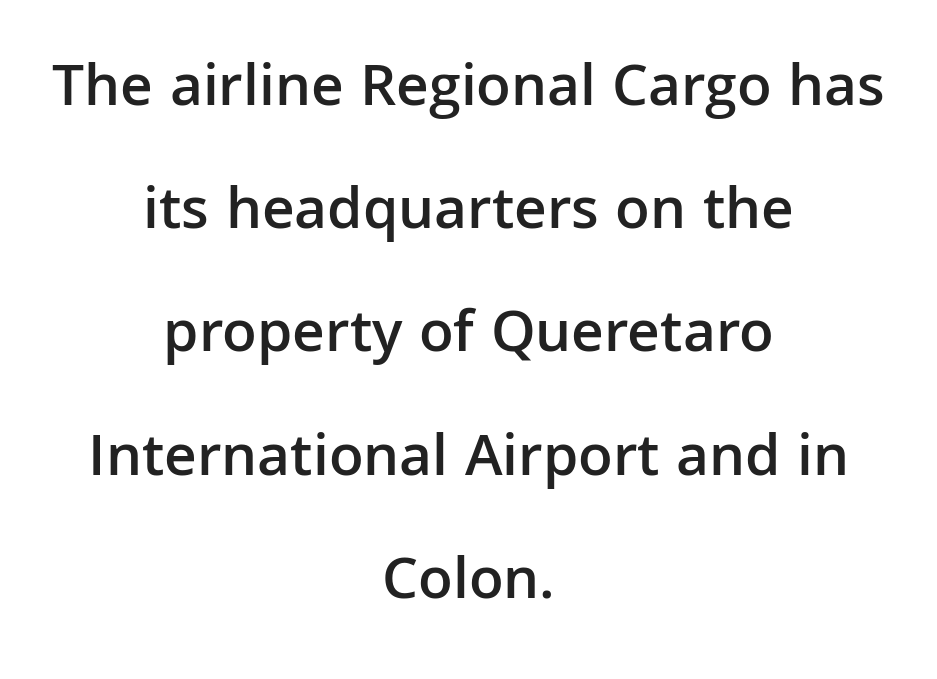
Q: Is the text bold? A: Semi-bold.
Q: Is the text italic (slanted)? A: No, it is upright.
Q: Is the typeface a serif or a sans-serif typeface? A: Sans-serif.
Q: Is the text underlined? A: No.
Q: How is the paragraph aligned? A: Centered.
Q: Is the spacing between letters normal or unusually wide? A: Normal.
Q: Is the spacing between lines tight, normal or loose? A: Loose.
Q: Width (condensed, normal, or wide)? A: Normal.
Q: Stroke contrast? A: Low.
Q: x-height? A: Medium.
Q: Monospaced? A: No.
